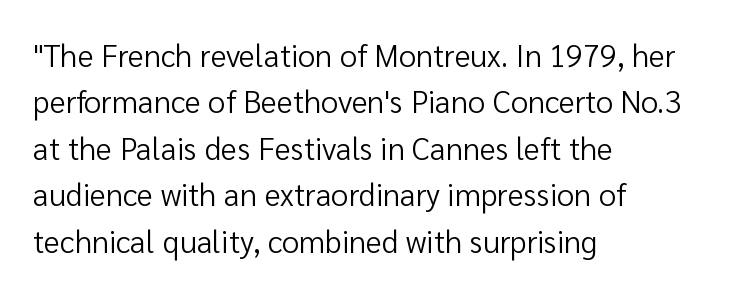
Characters remain perfectly vertical along every line. Default kerning and tracking; the words read as compact shapes. Vertically, the passage feels balanced, rows spaced as you'd expect. This sample uses a sans-serif face.
